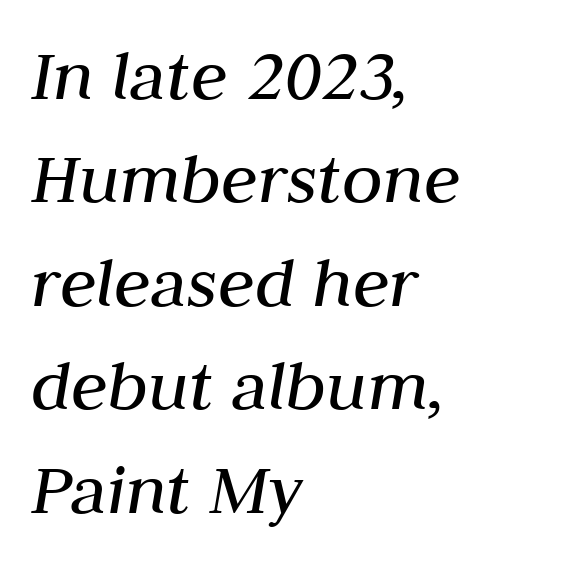
The image shows 75 px regular-weight type, italic (leaning right); set left-aligned, normal line spacing (1.38x), normal letter spacing, not underlined; medium stroke contrast and a medium x-height.
